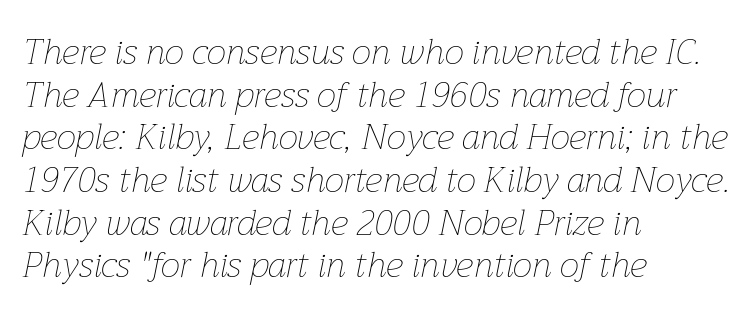
{"italic": "yes", "lean": "right", "slant_degrees": 12, "bold": "no", "weight": "thin", "width": "normal", "stroke_contrast": "low", "x_height": "medium", "monospaced": "no", "underline": "no", "align": "left", "line_spacing_ratio": 1.22, "letter_spacing": "normal", "letter_spacing_em": 0.0, "glyph_px": 35}
